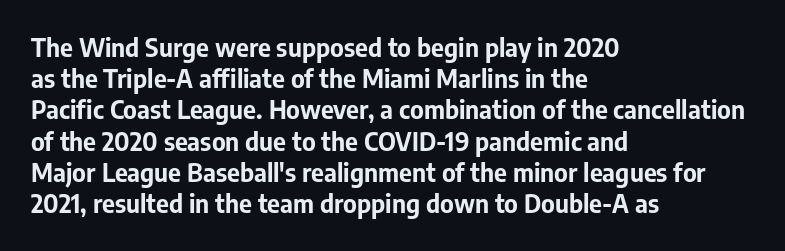
The image shows 25 px bold type, upright; set left-aligned, normal line spacing (1.25x), normal letter spacing, not underlined.
